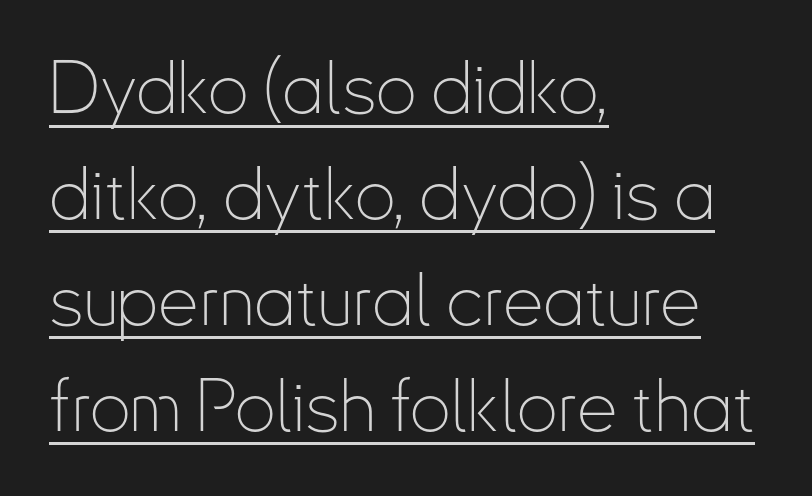
Posture: vertical. Each new line begins a customary step beneath the previous one. Default kerning and tracking; the words read as compact shapes. No feet cap the strokes, marking this as sans-serif type. Bold? No — there's no thickening of the strokes. Beneath each row of characters lies a ruled line.
